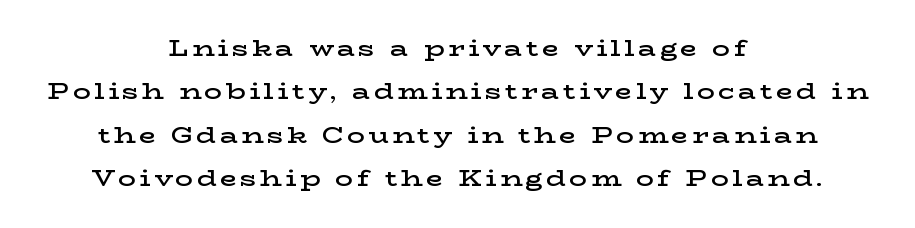
The image shows 22 px text type, upright; set centered, loose line spacing (1.97x), not underlined.
